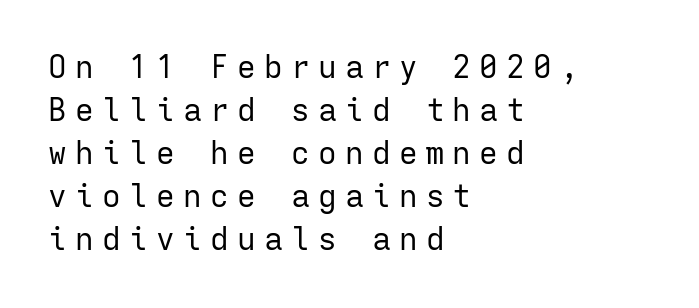
{"serif": "no", "italic": "no", "bold": "no", "weight": "regular", "width": "normal", "stroke_contrast": "low", "x_height": "medium", "monospaced": "yes", "underline": "no", "align": "left", "line_spacing": "normal", "line_spacing_ratio": 1.39, "letter_spacing": "wide", "letter_spacing_em": 0.27, "glyph_px": 31}
